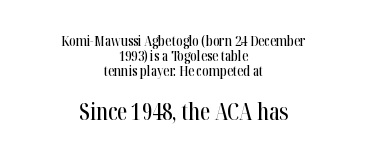
{"italic": "no", "underline": "no", "align": "center", "line_spacing": "tight", "line_spacing_ratio": 1.08, "letter_spacing": "normal", "letter_spacing_em": 0.0, "larger_block": "second", "size_ratio": 1.64, "glyph_px": 23}
